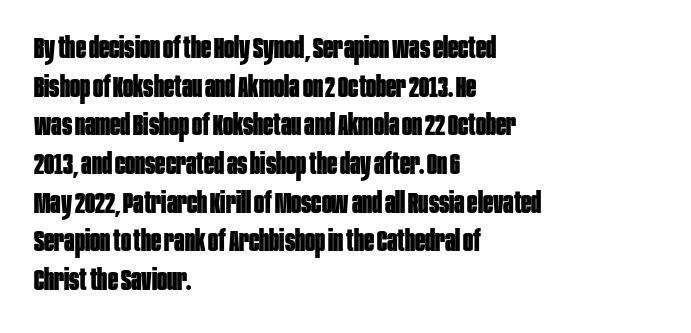
{"serif": "no", "italic": "no", "bold": "yes", "weight": "bold", "width": "condensed", "stroke_contrast": "low", "x_height": "large", "monospaced": "no", "underline": "no", "align": "left", "line_spacing": "normal", "line_spacing_ratio": 1.29, "letter_spacing": "normal", "letter_spacing_em": 0.0, "glyph_px": 30}
